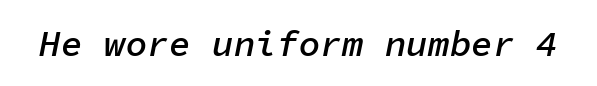
The image shows 36 px semibold type, italic (leaning right), monospaced; set normal letter spacing, not underlined; low stroke contrast and a medium x-height.
